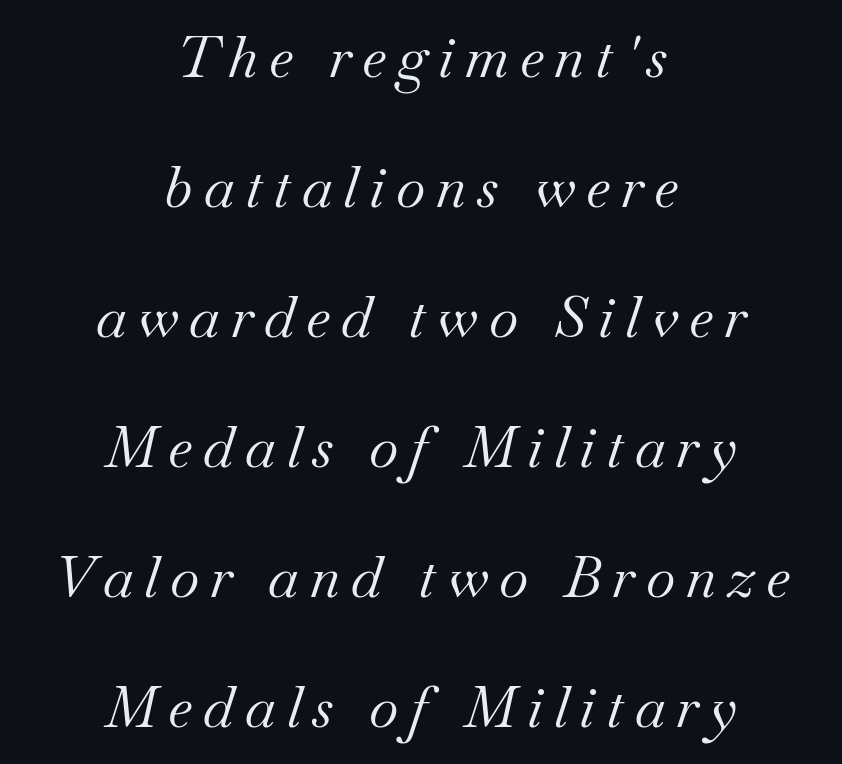
The image shows 57 px regular-weight serif type, italic (leaning right); set centered, loose line spacing (2.28x), not underlined; medium stroke contrast and a small x-height.
